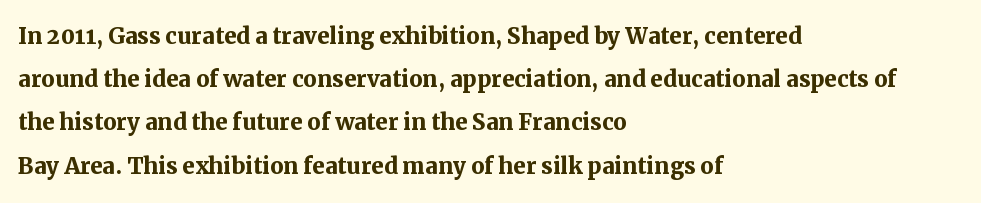
Q: Is the text bold? A: Yes.
Q: Is the text italic (slanted)? A: No, it is upright.
Q: Is the typeface a serif or a sans-serif typeface? A: Serif.
Q: Is the text underlined? A: No.
Q: How is the paragraph aligned? A: Left-aligned.
Q: Is the spacing between letters normal or unusually wide? A: Normal.
Q: Is the spacing between lines tight, normal or loose? A: Normal.
Q: Width (condensed, normal, or wide)? A: Normal.
Q: Stroke contrast? A: Medium.
Q: x-height? A: Medium.
Q: Monospaced? A: No.
